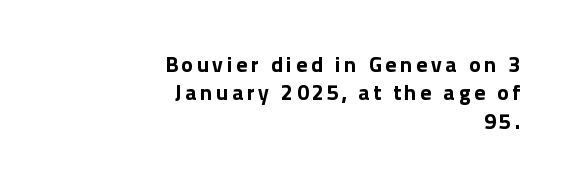
The rag falls on the left side of this text block. Every letter is thick-stroked: bold, no question. The vertical gap from one line to the next is medium. The specimen omits any rule beneath the text block's lines.
